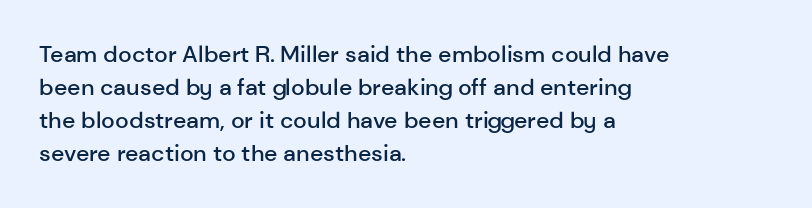
The space beneath each line is pristine and unruled. This rendering leaves character spacing at its baseline value. Designer's note — italics off, roman on. Leftover space on each line is placed entirely after the last word.
